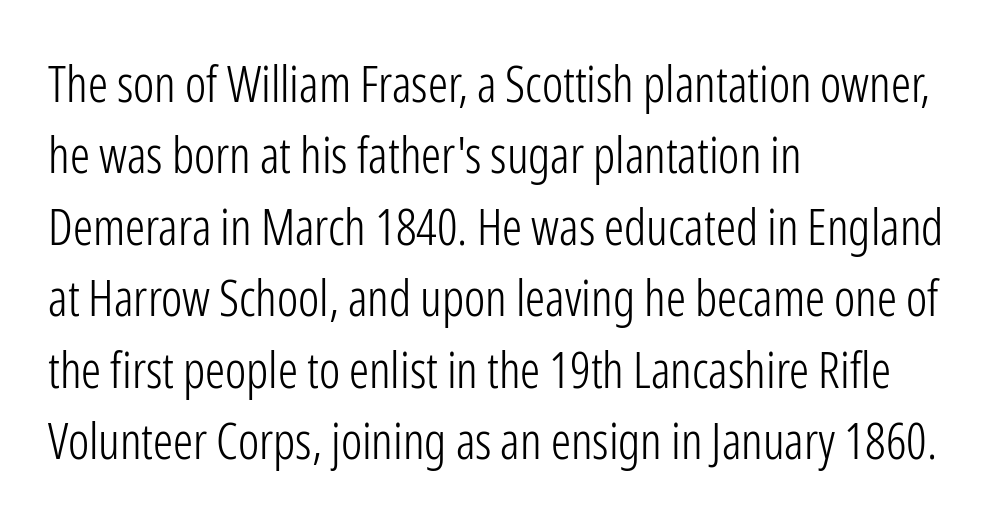
Q: Is the text bold? A: No.
Q: Is the text italic (slanted)? A: No, it is upright.
Q: Is the typeface a serif or a sans-serif typeface? A: Sans-serif.
Q: Is the text underlined? A: No.
Q: How is the paragraph aligned? A: Left-aligned.
Q: Is the spacing between letters normal or unusually wide? A: Normal.
Q: Is the spacing between lines tight, normal or loose? A: Normal.
Q: Width (condensed, normal, or wide)? A: Condensed.
Q: Stroke contrast? A: Low.
Q: x-height? A: Medium.
Q: Monospaced? A: No.
